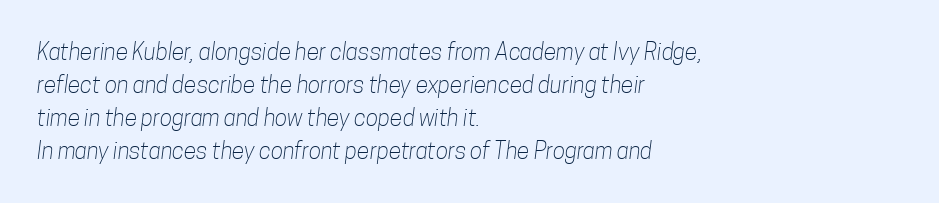
{"bold": "no", "underline": "no", "align": "left", "line_spacing": "normal", "line_spacing_ratio": 1.44, "letter_spacing": "normal", "letter_spacing_em": 0.0, "glyph_px": 23}
